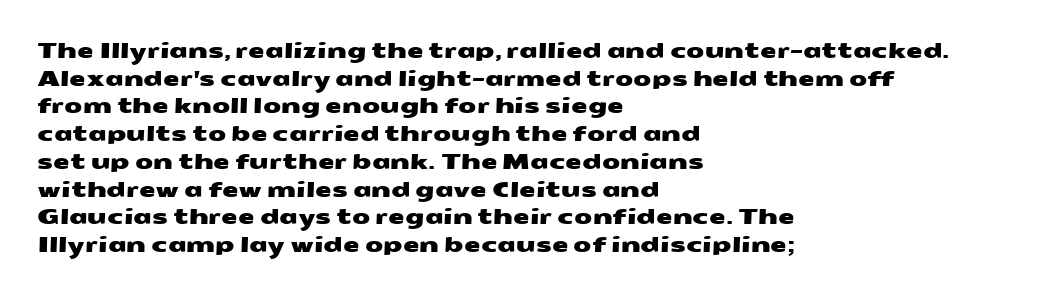
The image shows 21 px text type; set left-aligned, normal line spacing (1.32x), normal letter spacing, not underlined.
